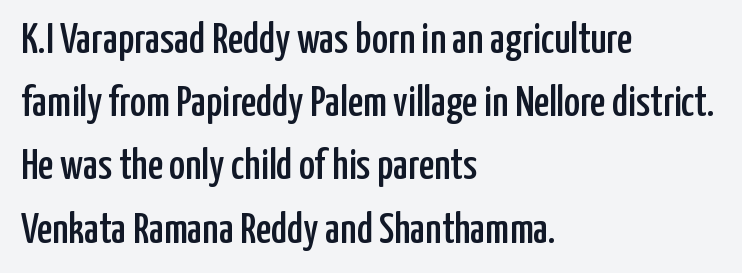
Q: Is the text italic (slanted)? A: No, it is upright.
Q: Is the typeface a serif or a sans-serif typeface? A: Sans-serif.
Q: Is the text underlined? A: No.
Q: How is the paragraph aligned? A: Left-aligned.
Q: Is the spacing between letters normal or unusually wide? A: Normal.
Q: Is the spacing between lines tight, normal or loose? A: Normal.
Q: Width (condensed, normal, or wide)? A: Condensed.
Q: Stroke contrast? A: Low.
Q: x-height? A: Medium.
Q: Monospaced? A: No.
